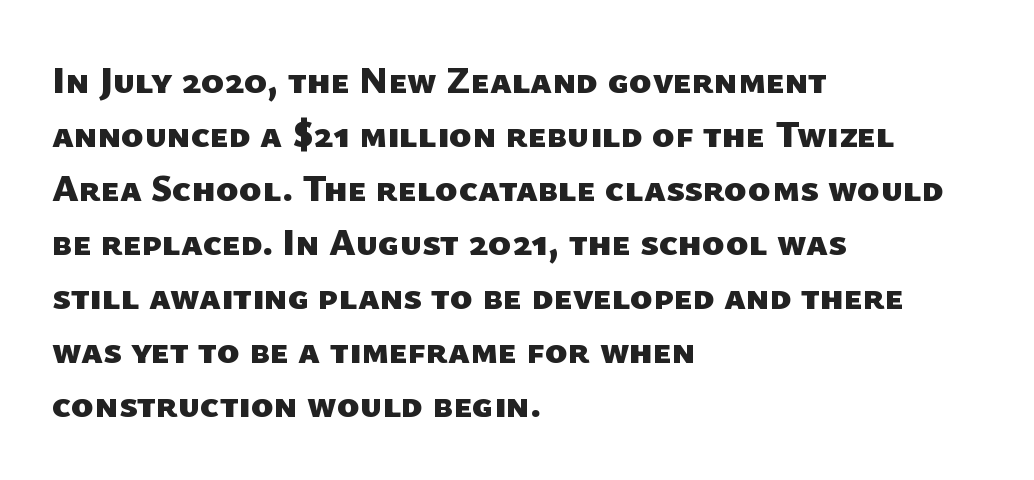
The image shows 38 px heavy sans-serif type; set left-aligned, normal line spacing (1.42x), normal letter spacing, not underlined; low stroke contrast and a medium x-height.
